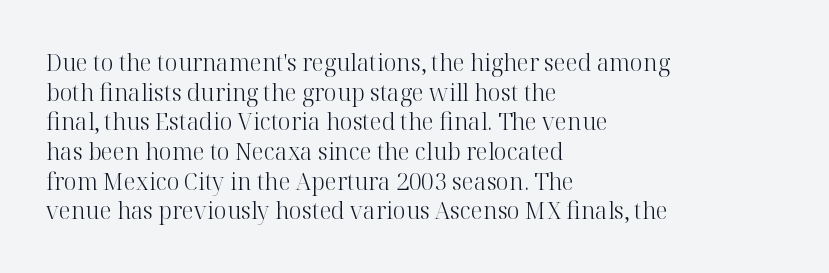
Q: Is the text bold? A: No.
Q: Is the text italic (slanted)? A: No, it is upright.
Q: Is the text underlined? A: No.
Q: How is the paragraph aligned? A: Left-aligned.
Q: Is the spacing between letters normal or unusually wide? A: Normal.
Q: Is the spacing between lines tight, normal or loose? A: Normal.
